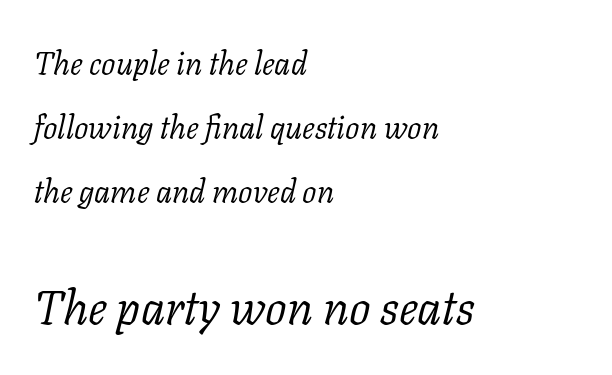
The image shows 48 px light serif type, italic (leaning right); set left-aligned, loose line spacing (2.0x), normal letter spacing, not underlined; the second (bottom) block is 1.5x larger; low stroke contrast and a medium x-height.
